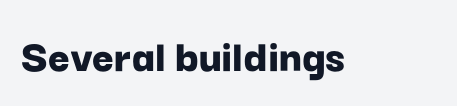
The letters advance in unequal steps, a hallmark of proportional type. The line texture is even and compact thanks to regular tracking. Look at the stroke-to-counter ratio: heavy, a bold. Classification — sans serif.
